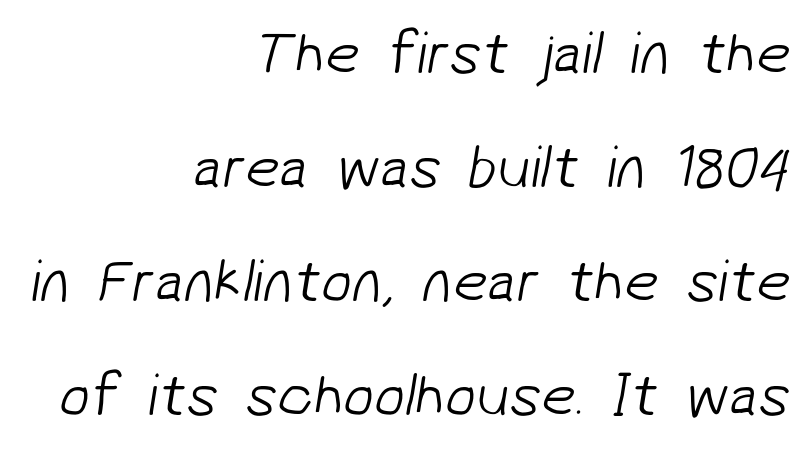
The image shows 61 px light sans-serif type; set right-aligned, line spacing 1.87x, normal letter spacing, not underlined; low stroke contrast and a medium x-height.
